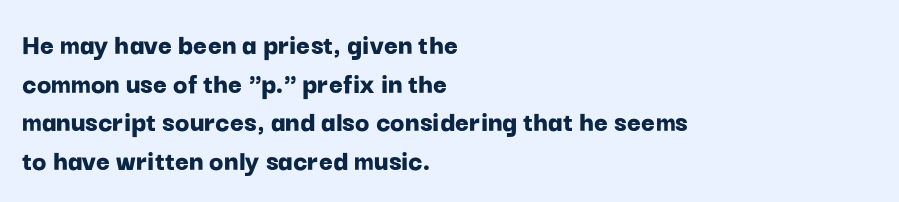
Q: Is the text bold? A: Yes.
Q: Is the text italic (slanted)? A: No, it is upright.
Q: Is the typeface a serif or a sans-serif typeface? A: Sans-serif.
Q: Is the text underlined? A: No.
Q: How is the paragraph aligned? A: Left-aligned.
Q: Is the spacing between letters normal or unusually wide? A: Normal.
Q: Is the spacing between lines tight, normal or loose? A: Normal.
Q: Width (condensed, normal, or wide)? A: Normal.
Q: Stroke contrast? A: Low.
Q: x-height? A: Medium.
Q: Monospaced? A: No.
